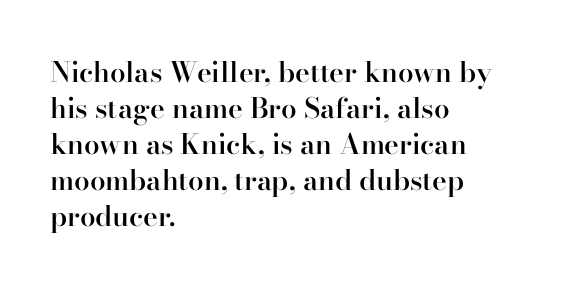
Standard letterfit; no display-style spreading of the glyphs. Check where the strokes stop: tiny serifs finish them off. Type without underlining. Do the characters align in a grid? No, the font is proportional. The ragged edge is on the right, which tells us the setting is flush left. The lettering stays uniformly vertical, giving the passage a roman look.
